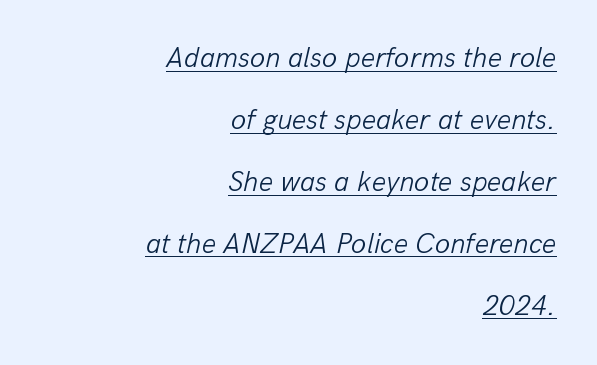
Every character sits at an angle, as italics do. Stem width sits at or under what a default text font uses. Whoever set this chose breathing room over compactness in the vertical rhythm. The sample's only ornament is a line tracing under the words. Reading down the block, your eye finds every line finishing at a fixed right position. Is this a fixed-width face? No — the glyphs have proportional, varying widths.
